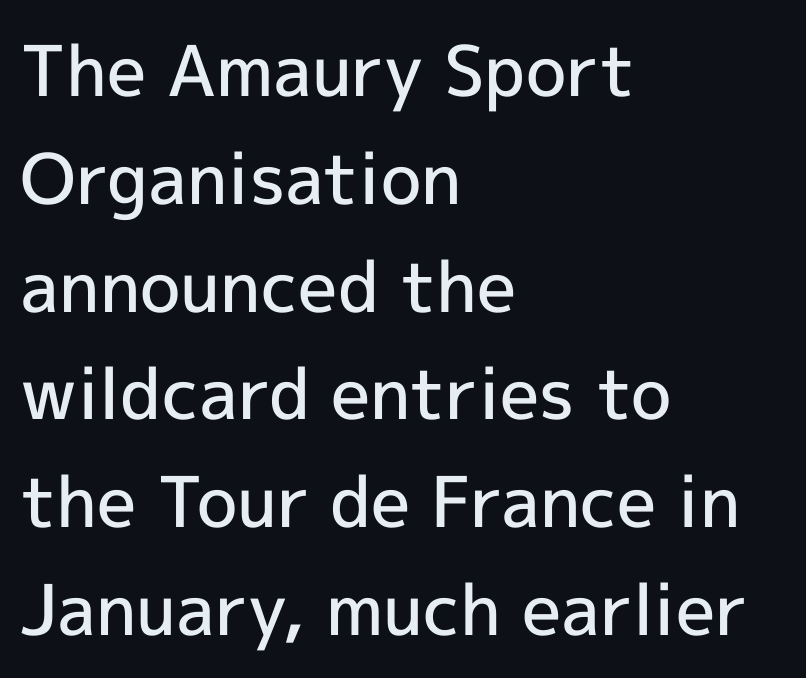
Q: Is the text bold? A: Semi-bold.
Q: Is the text italic (slanted)? A: No, it is upright.
Q: Is the typeface a serif or a sans-serif typeface? A: Sans-serif.
Q: Is the text underlined? A: No.
Q: How is the paragraph aligned? A: Left-aligned.
Q: Is the spacing between letters normal or unusually wide? A: Normal.
Q: Is the spacing between lines tight, normal or loose? A: Normal.
Q: Width (condensed, normal, or wide)? A: Normal.
Q: x-height? A: Medium.
Q: Monospaced? A: No.
